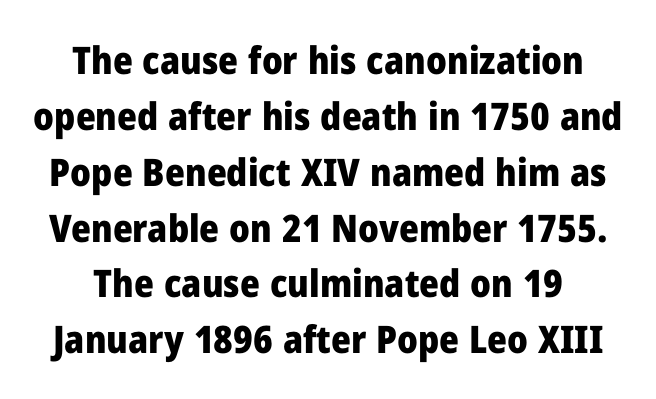
Q: Is the text bold? A: Yes.
Q: Is the text italic (slanted)? A: No, it is upright.
Q: Is the typeface a serif or a sans-serif typeface? A: Sans-serif.
Q: Is the text underlined? A: No.
Q: Is the spacing between letters normal or unusually wide? A: Normal.
Q: Is the spacing between lines tight, normal or loose? A: Normal.
Q: Width (condensed, normal, or wide)? A: Normal.
Q: Stroke contrast? A: Low.
Q: x-height? A: Medium.
Q: Monospaced? A: No.
